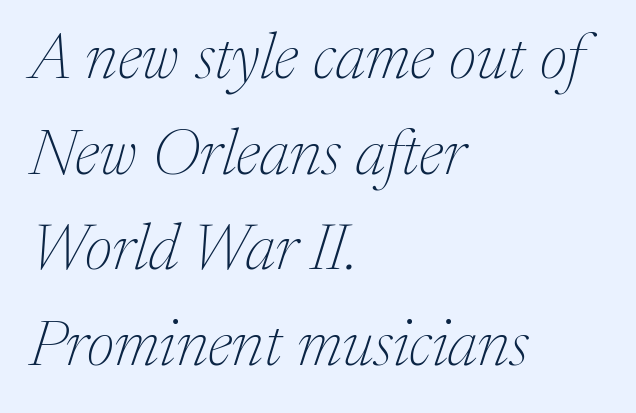
The strokes carry an ordinary text weight at most. Is this a fixed-width face? No — the glyphs have proportional, varying widths. Look at the tracking — it's just the regular setting, nothing added. A clean baseline with only descenders dipping below it. Horizontally, the lines are justified to the leading edge only. Designer's note — italics engaged.
